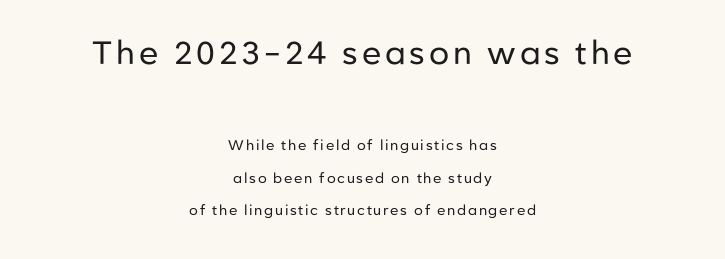
{"serif": "no", "italic": "no", "bold": "no", "weight": "regular", "width": "normal", "stroke_contrast": "low", "x_height": "medium", "monospaced": "no", "underline": "no", "align": "center", "line_spacing": "loose", "line_spacing_ratio": 2.33, "larger_block": "first", "size_ratio": 2.29, "glyph_px": 32}
